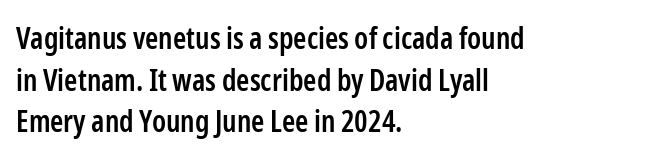
The image shows 30 px semibold, condensed sans-serif type, upright; set left-aligned, normal line spacing (1.39x), normal letter spacing, not underlined; low stroke contrast and a medium x-height.
